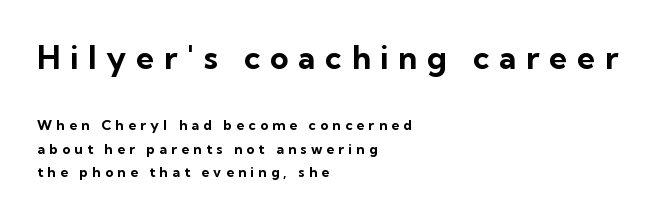
Q: Is the text bold? A: Yes.
Q: Is the text italic (slanted)? A: No, it is upright.
Q: Is the typeface a serif or a sans-serif typeface? A: Sans-serif.
Q: Is the text underlined? A: No.
Q: How is the paragraph aligned? A: Left-aligned.
Q: Is the spacing between letters normal or unusually wide? A: Unusually wide.
Q: Is the spacing between lines tight, normal or loose? A: Normal.
Q: Which block of text is set in a larger size, the first (top) or the second (bottom)? A: The first (top) one.
Q: Width (condensed, normal, or wide)? A: Normal.
Q: Stroke contrast? A: Low.
Q: x-height? A: Medium.
Q: Monospaced? A: No.
